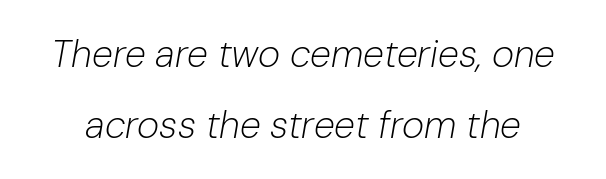
{"italic": "yes", "lean": "right", "slant_degrees": 10, "bold": "no", "weight": "light", "width": "normal", "stroke_contrast": "low", "x_height": "medium", "monospaced": "no", "underline": "no", "line_spacing_ratio": 1.86, "letter_spacing": "normal", "letter_spacing_em": 0.0, "glyph_px": 38}
